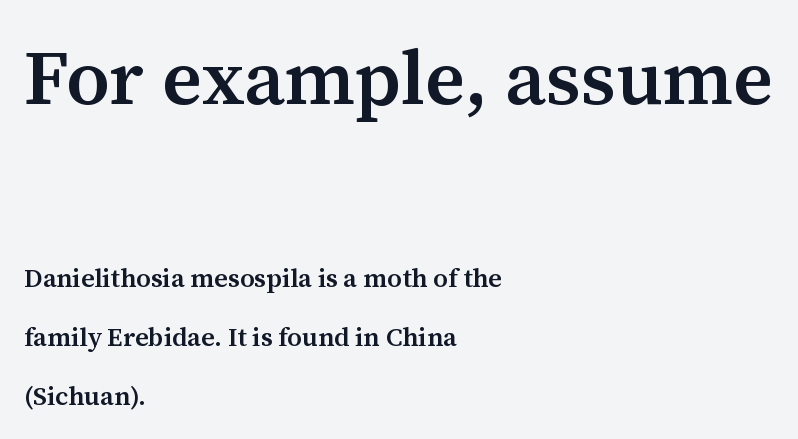
The passage shown is typed in a proportional face where columns would drift. The space between consecutive lines is lavish. Block one is the big one; block two sits smaller underneath. The axis of the letterforms is exactly vertical. Compared with an ordinary text face, these strokes are moderately heavier — a semibold. Spacing between characters is what you'd get straight out of the box.
